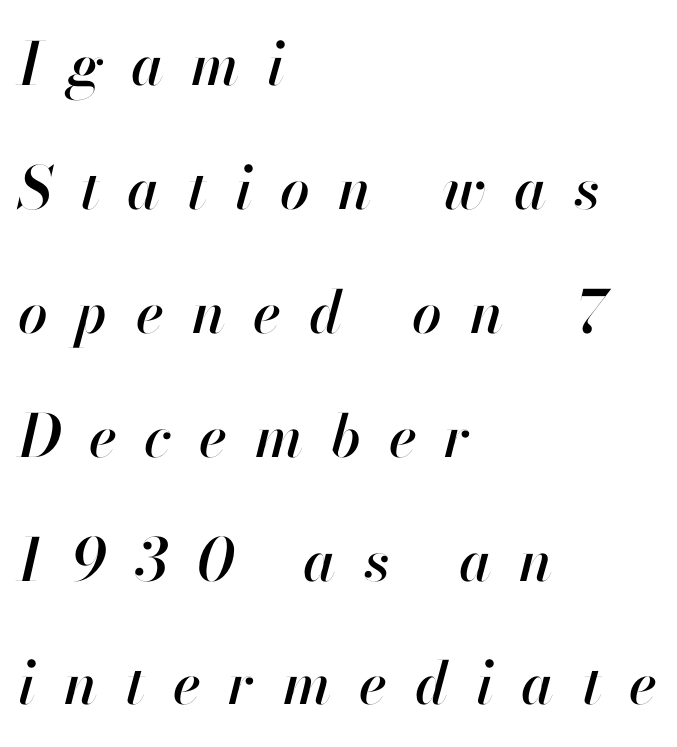
{"italic": "yes", "lean": "right", "slant_degrees": 13, "width": "normal", "stroke_contrast": "high", "x_height": "small", "monospaced": "no", "underline": "no", "align": "left", "line_spacing": "loose", "line_spacing_ratio": 2.1, "letter_spacing": "wide", "letter_spacing_em": 0.47, "glyph_px": 59}
